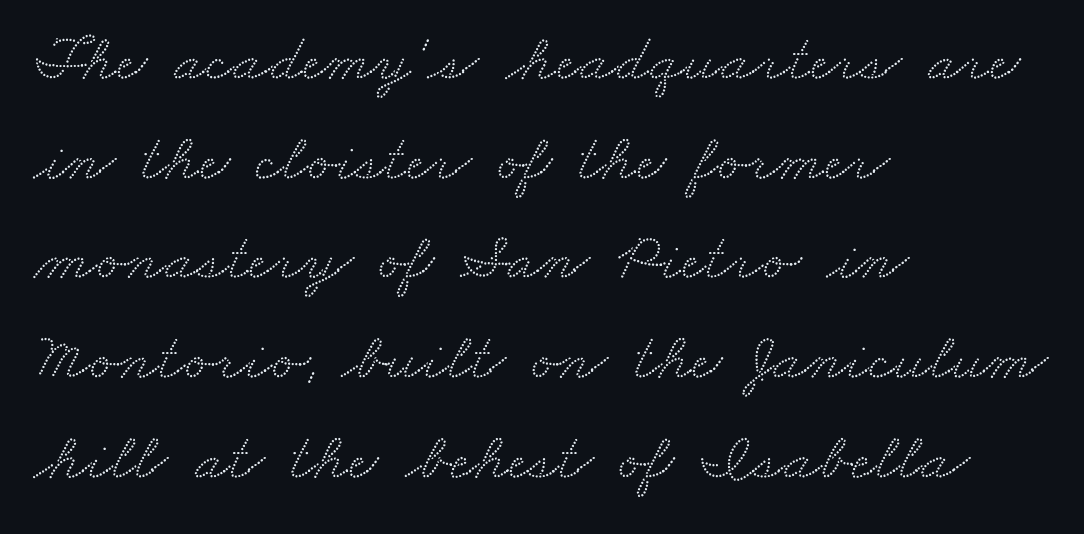
Successive baselines arrive at the customary interval. The line texture is even and compact thanks to regular tracking. The face used here is proportionally spaced, like ordinary book or web type. The string is rendered with underlining switched off.
